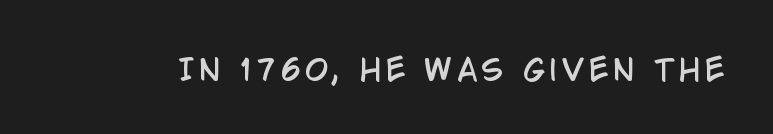
{"serif": "no", "italic": "no", "width": "condensed", "stroke_contrast": "low", "x_height": "large", "monospaced": "no", "underline": "no", "glyph_px": 29}
